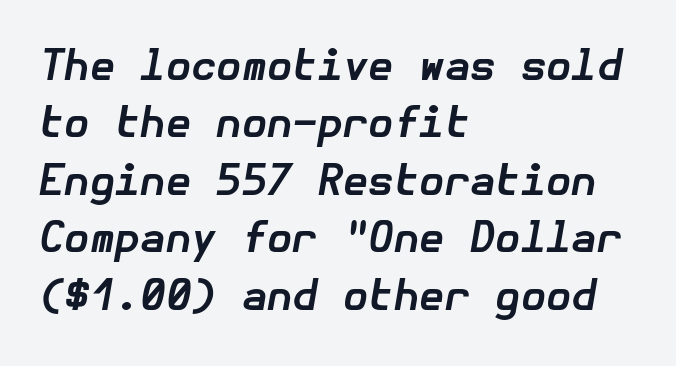
The image shows 41 px bold type, italic (leaning right); set left-aligned, normal line spacing (1.4x), normal letter spacing, not underlined; low stroke contrast and a medium x-height.
